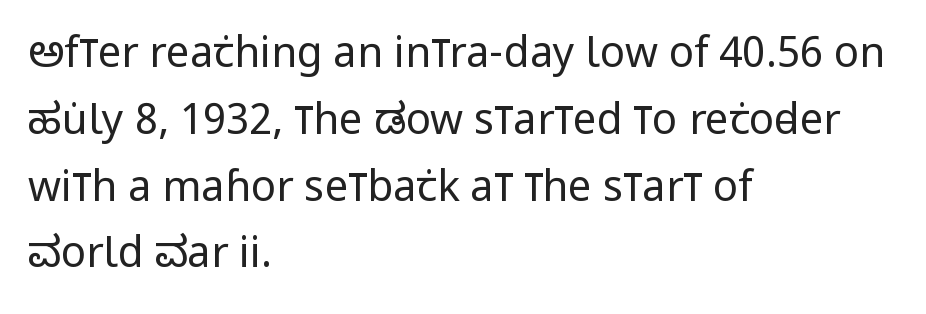
The image shows 42 px regular-weight, condensed sans-serif type, upright; set left-aligned, normal line spacing (1.59x), normal letter spacing, not underlined; low stroke contrast and a large x-height.
